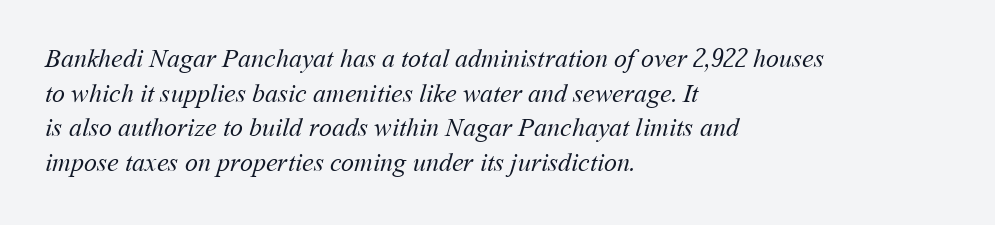
Q: Is the text bold? A: No.
Q: Is the text underlined? A: No.
Q: How is the paragraph aligned? A: Left-aligned.
Q: Is the spacing between letters normal or unusually wide? A: Normal.
Q: Is the spacing between lines tight, normal or loose? A: Normal.
